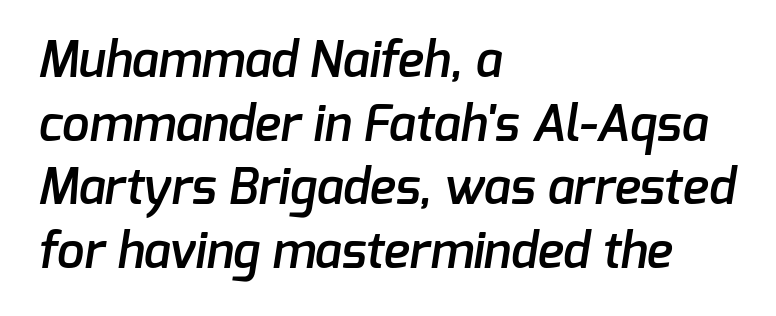
The image shows 49 px semibold sans-serif type; set left-aligned, normal line spacing (1.3x), normal letter spacing, not underlined; low stroke contrast and a medium x-height.
